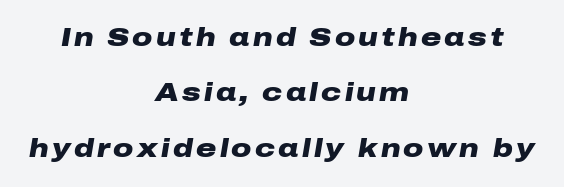
The image shows 25 px bold type, italic (leaning right); set centered, loose line spacing (2.22x), not underlined.
